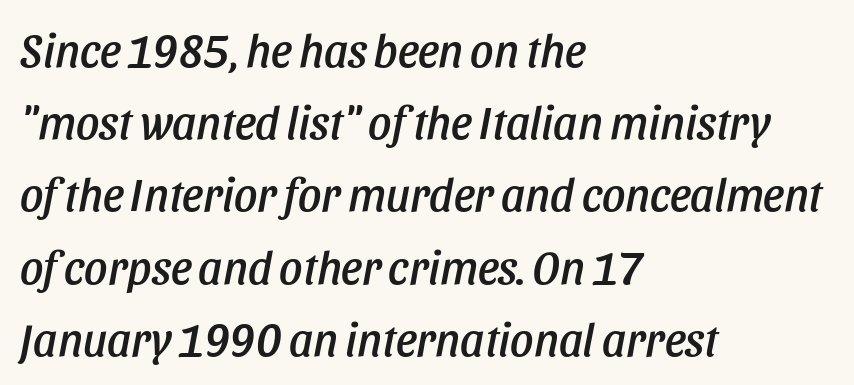
The image shows 46 px condensed type, italic (leaning right); set left-aligned, normal line spacing (1.57x), normal letter spacing, not underlined; low stroke contrast and a large x-height.
